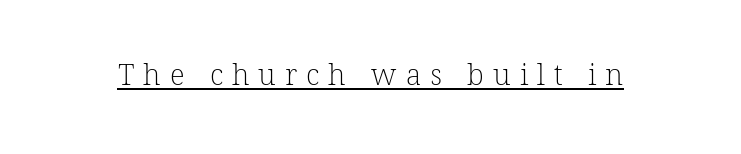
Compared with undecorated copy, this sample adds a rule below the words. Note: serifs present on the glyphs. Character widths vary here, with narrow letters taking less room than wide ones. The rendering inserts visible extra space after every character.
